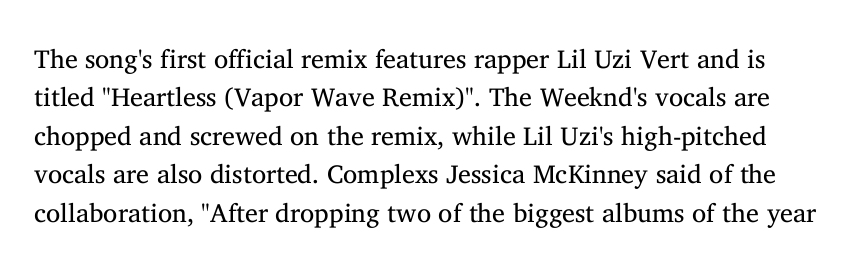
The zone under the glyphs is completely vacant. Between one letter and the next there's only the usual sliver of space. A normal amount of white space separates one row of letters from the next. No extra ink here — the face is not bold.
